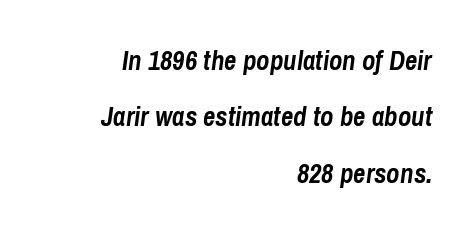
Q: Is the text bold? A: Yes.
Q: Is the text italic (slanted)? A: Yes, it leans right by about 8 degrees.
Q: Is the text underlined? A: No.
Q: How is the paragraph aligned? A: Right-aligned.
Q: Is the spacing between letters normal or unusually wide? A: Normal.
Q: Is the spacing between lines tight, normal or loose? A: Loose.
